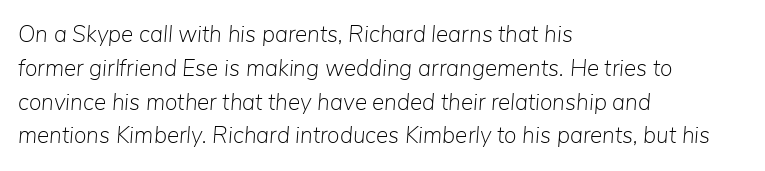
{"italic": "yes", "lean": "right", "slant_degrees": 5, "bold": "no", "underline": "no", "align": "left", "line_spacing": "normal", "line_spacing_ratio": 1.47, "letter_spacing": "normal", "letter_spacing_em": 0.0, "glyph_px": 23}
